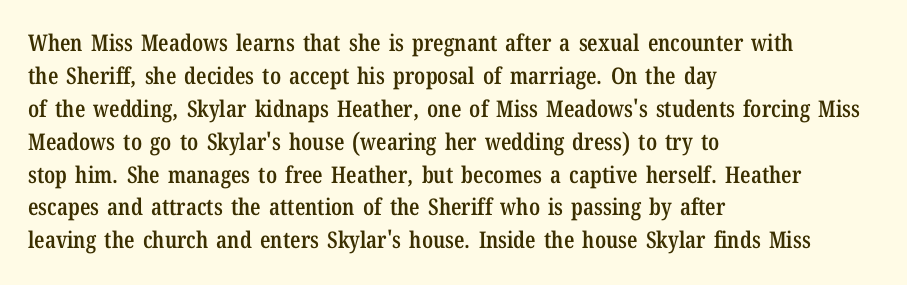
{"italic": "no", "bold": "semi", "underline": "no", "align": "left", "line_spacing": "normal", "line_spacing_ratio": 1.43, "letter_spacing": "normal", "letter_spacing_em": 0.0, "glyph_px": 23}
